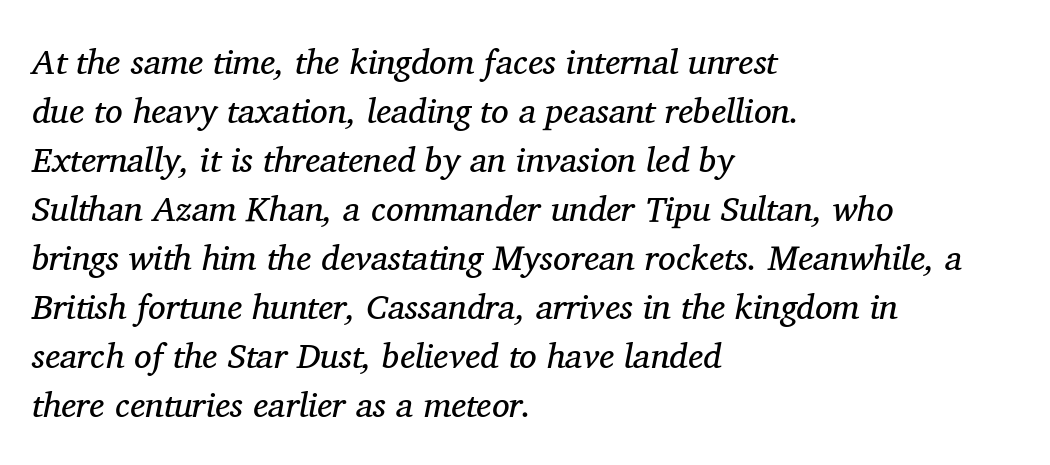
Q: Is the text bold? A: No.
Q: Is the text italic (slanted)? A: Yes, it leans right by about 11 degrees.
Q: Is the typeface a serif or a sans-serif typeface? A: Serif.
Q: Is the text underlined? A: No.
Q: How is the paragraph aligned? A: Left-aligned.
Q: Is the spacing between letters normal or unusually wide? A: Normal.
Q: Is the spacing between lines tight, normal or loose? A: Normal.
Q: Width (condensed, normal, or wide)? A: Normal.
Q: Stroke contrast? A: Medium.
Q: x-height? A: Medium.
Q: Monospaced? A: No.
